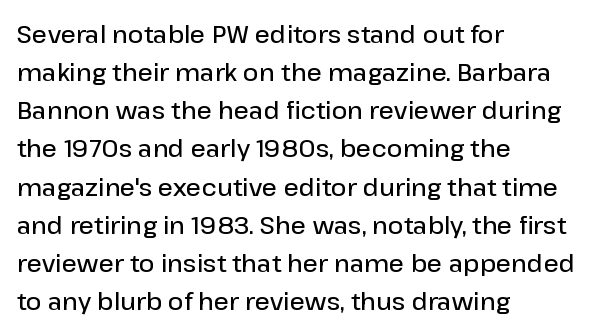
The image shows 24 px text type, upright; set left-aligned, normal line spacing (1.59x), normal letter spacing, not underlined.
